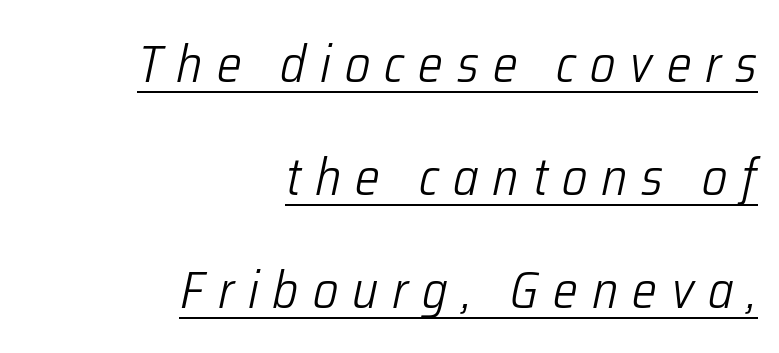
Q: Is the text bold? A: No.
Q: Is the text italic (slanted)? A: Yes, it leans right by about 12 degrees.
Q: Is the text underlined? A: Yes.
Q: How is the paragraph aligned? A: Right-aligned.
Q: Is the spacing between letters normal or unusually wide? A: Unusually wide.
Q: Is the spacing between lines tight, normal or loose? A: Loose.
Q: Width (condensed, normal, or wide)? A: Condensed.
Q: Stroke contrast? A: Low.
Q: x-height? A: Medium.
Q: Monospaced? A: No.
